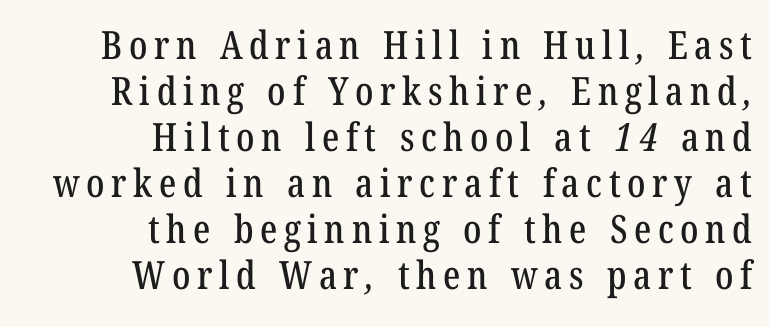
You could not count columns in this text — the font is proportionally spaced. Stroke terminals: seriffed. Layout note: lines flush right. Decoration check: the copy has no underline.
